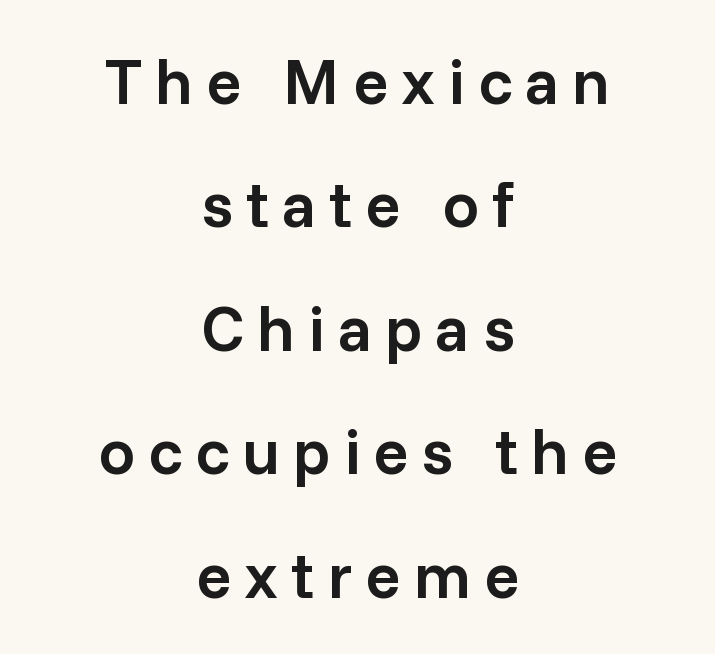
The image shows 65 px semibold sans-serif type, upright; set centered, loose line spacing (1.9x), unusually wide letter spacing (+0.2 em), not underlined; low stroke contrast and a medium x-height.
